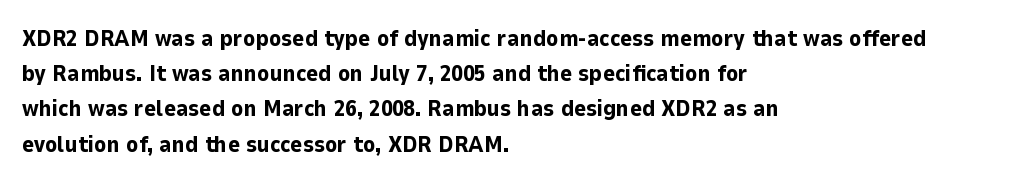
Each new line begins a customary step beneath the previous one. This rendering leaves character spacing at its baseline value. The lettering stays uniformly vertical, giving the passage a roman look. This rendering features lettering with no underline. A student would call this left alignment; a typographer would say flush left, rag right. Is the type bold? Yes — the strokes are clearly thick and heavy.
